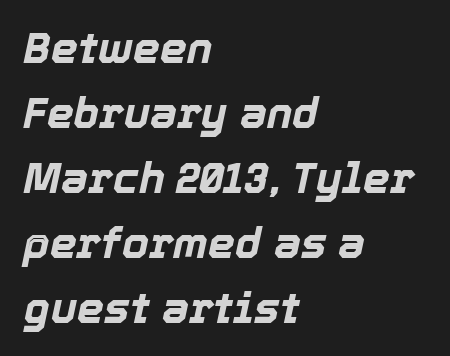
The image shows 43 px bold type, italic (leaning right); set left-aligned, normal line spacing (1.51x), normal letter spacing, not underlined; a medium x-height.
